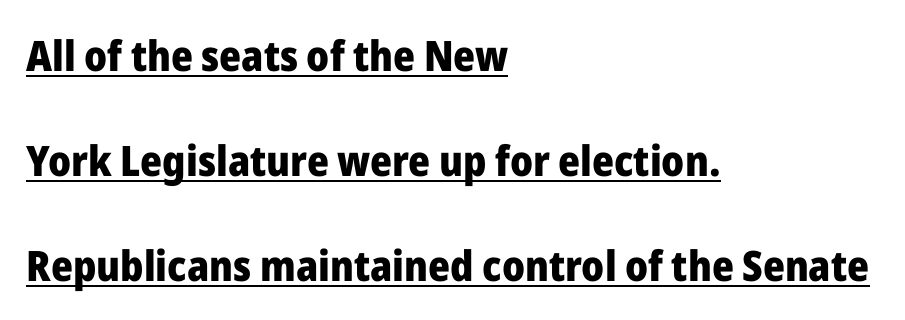
{"serif": "no", "italic": "no", "bold": "yes", "weight": "heavy", "width": "normal", "stroke_contrast": "low", "x_height": "medium", "monospaced": "no", "underline": "yes", "align": "left", "line_spacing": "loose", "line_spacing_ratio": 2.5, "letter_spacing": "normal", "letter_spacing_em": 0.0, "glyph_px": 42}
